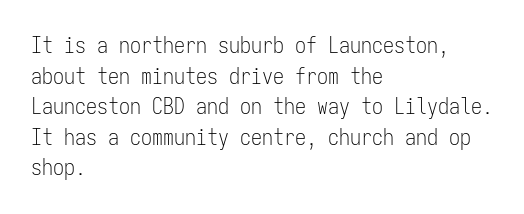
Q: Is the text bold? A: No.
Q: Is the text italic (slanted)? A: No, it is upright.
Q: Is the text underlined? A: No.
Q: How is the paragraph aligned? A: Left-aligned.
Q: Is the spacing between letters normal or unusually wide? A: Normal.
Q: Is the spacing between lines tight, normal or loose? A: Normal.
